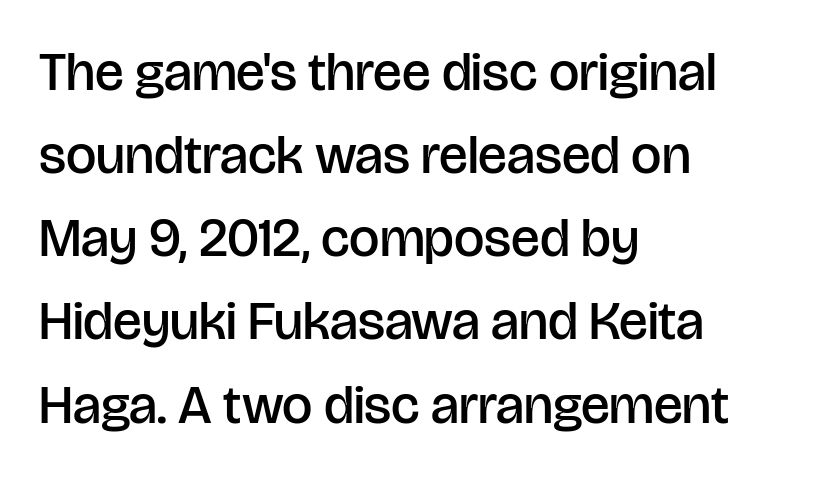
{"serif": "no", "italic": "no", "bold": "semi", "weight": "semibold", "width": "normal", "stroke_contrast": "low", "x_height": "large", "monospaced": "no", "underline": "no", "align": "left", "line_spacing": "normal", "line_spacing_ratio": 1.54, "letter_spacing": "normal", "letter_spacing_em": 0.0, "glyph_px": 54}
